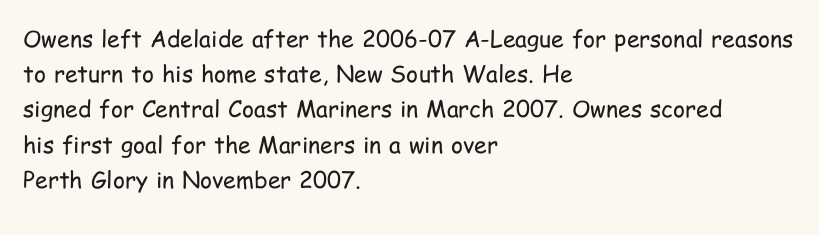
Q: Is the text bold? A: No.
Q: Is the text italic (slanted)? A: No, it is upright.
Q: Is the text underlined? A: No.
Q: How is the paragraph aligned? A: Left-aligned.
Q: Is the spacing between letters normal or unusually wide? A: Normal.
Q: Is the spacing between lines tight, normal or loose? A: Normal.
